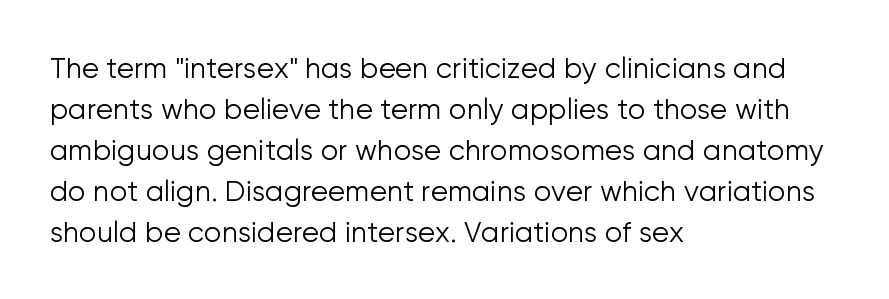
The image shows 28 px light sans-serif type, upright; set left-aligned, normal line spacing (1.46x), normal letter spacing, not underlined; low stroke contrast and a medium x-height.
